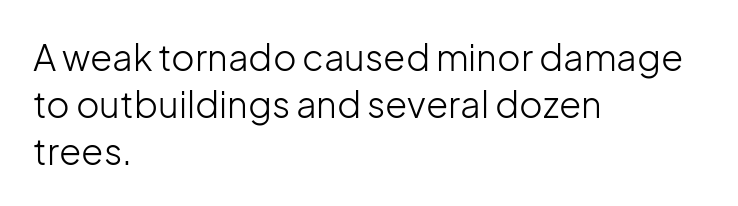
Q: Is the text bold? A: No.
Q: Is the text italic (slanted)? A: No, it is upright.
Q: Is the typeface a serif or a sans-serif typeface? A: Sans-serif.
Q: Is the text underlined? A: No.
Q: How is the paragraph aligned? A: Left-aligned.
Q: Is the spacing between letters normal or unusually wide? A: Normal.
Q: Is the spacing between lines tight, normal or loose? A: Normal.
Q: Width (condensed, normal, or wide)? A: Normal.
Q: Stroke contrast? A: Low.
Q: x-height? A: Medium.
Q: Monospaced? A: No.
